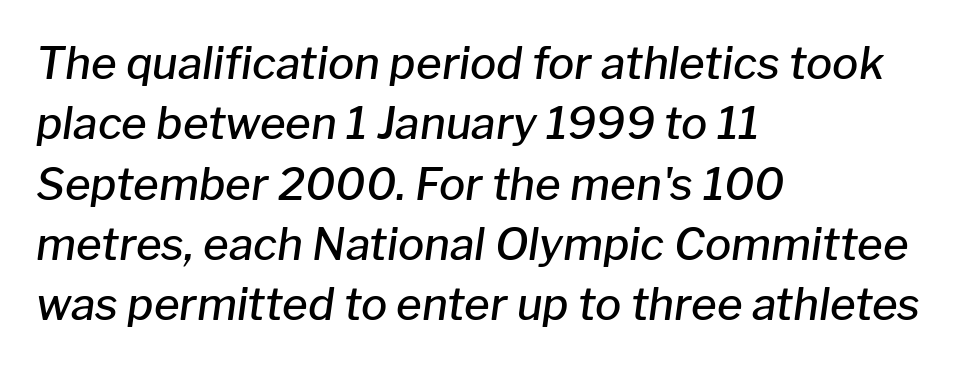
Q: Is the text bold? A: Semi-bold.
Q: Is the text italic (slanted)? A: Yes, it leans right by about 8 degrees.
Q: Is the text underlined? A: No.
Q: How is the paragraph aligned? A: Left-aligned.
Q: Is the spacing between letters normal or unusually wide? A: Normal.
Q: Is the spacing between lines tight, normal or loose? A: Normal.
Q: Width (condensed, normal, or wide)? A: Normal.
Q: Stroke contrast? A: Low.
Q: x-height? A: Medium.
Q: Monospaced? A: No.
